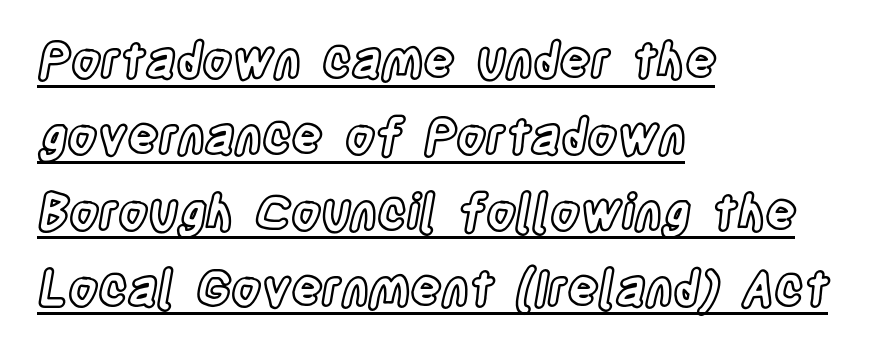
The image shows 48 px condensed type; set left-aligned, normal line spacing (1.58x), normal letter spacing, underlined; a large x-height.
